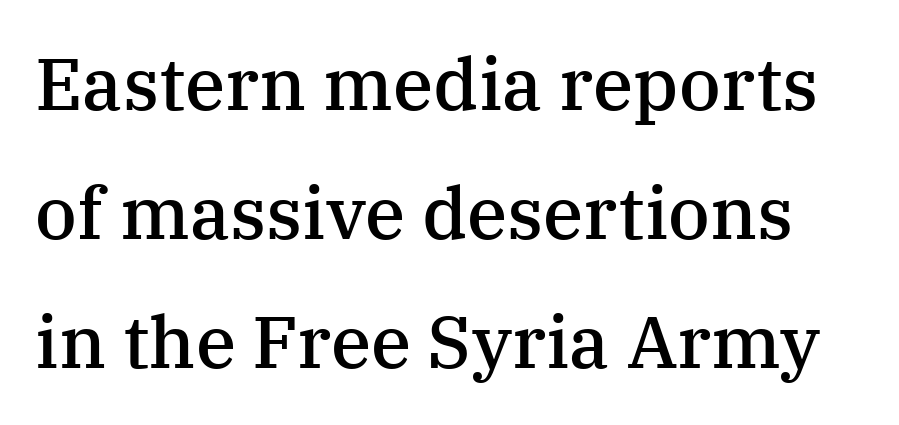
{"serif": "yes", "italic": "no", "bold": "semi", "weight": "semibold", "width": "normal", "stroke_contrast": "medium", "x_height": "medium", "monospaced": "no", "underline": "no", "line_spacing_ratio": 1.77, "letter_spacing": "normal", "letter_spacing_em": 0.0, "glyph_px": 73}
